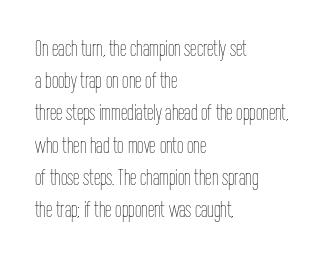
The image shows 23 px text type, upright; set left-aligned, normal line spacing (1.4x), normal letter spacing, not underlined.
